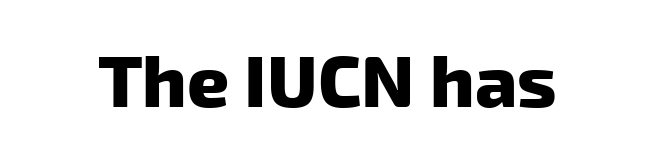
Q: Is the text bold? A: Yes.
Q: Is the typeface a serif or a sans-serif typeface? A: Sans-serif.
Q: Is the text underlined? A: No.
Q: Is the spacing between letters normal or unusually wide? A: Normal.
Q: Width (condensed, normal, or wide)? A: Normal.
Q: Stroke contrast? A: Low.
Q: x-height? A: Medium.
Q: Monospaced? A: No.
